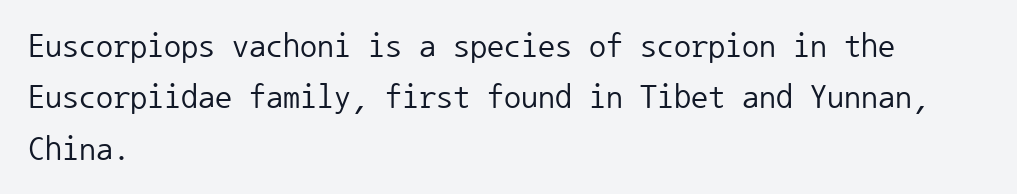
Check the space under the baseline: it is left empty. Normally led — the rows are evenly, conventionally spaced. Each letter, wide or thin by design, is forced into the same width here. Each word holds together tightly as a unit, with standard inter-letter gaps.
